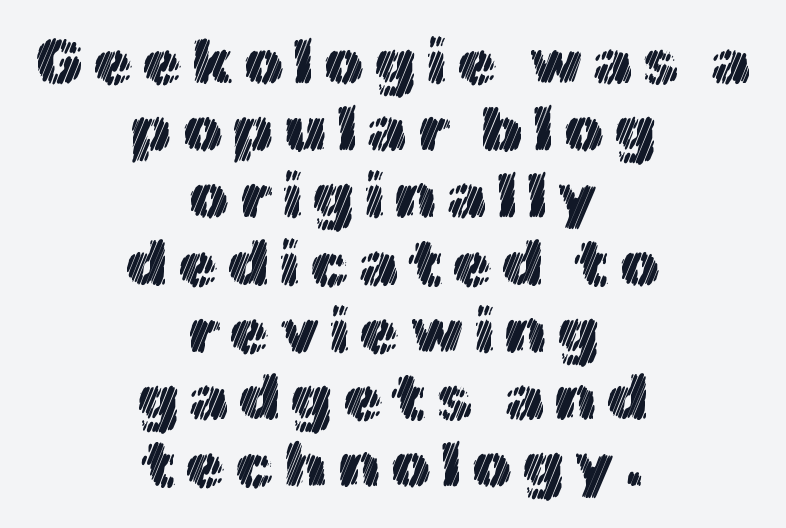
Notice how descenders almost collide with the ascenders below — that's tight leading. Glance below the letters and you will spot only blank space. This sample is center-justified, so both line endings float freely. The letters advance in unequal steps, a hallmark of proportional type. A roman cut, with each character standing at attention.
